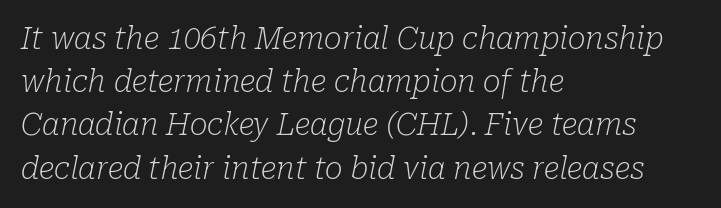
{"serif": "yes", "italic": "yes", "lean": "right", "slant_degrees": 10, "bold": "no", "weight": "light", "width": "normal", "stroke_contrast": "low", "x_height": "medium", "monospaced": "no", "underline": "no", "align": "left", "line_spacing": "normal", "line_spacing_ratio": 1.44, "letter_spacing": "normal", "letter_spacing_em": 0.0, "glyph_px": 30}
